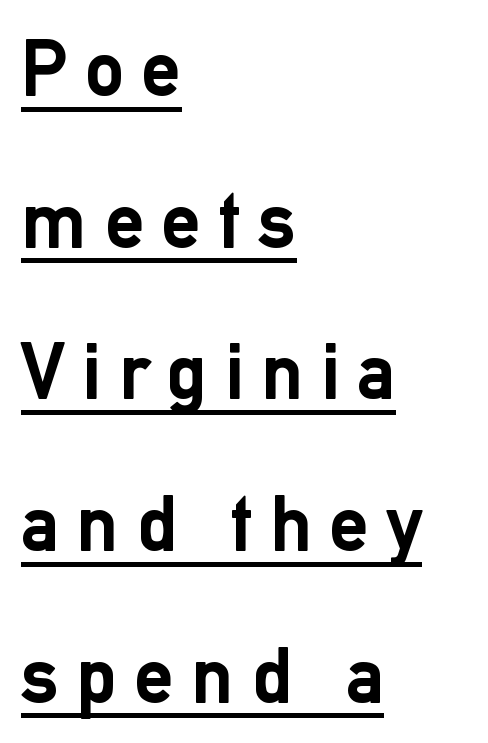
Q: Is the text bold? A: Yes.
Q: Is the text italic (slanted)? A: No, it is upright.
Q: Is the typeface a serif or a sans-serif typeface? A: Sans-serif.
Q: Is the text underlined? A: Yes.
Q: How is the paragraph aligned? A: Left-aligned.
Q: Is the spacing between letters normal or unusually wide? A: Unusually wide.
Q: Is the spacing between lines tight, normal or loose? A: Loose.
Q: Width (condensed, normal, or wide)? A: Normal.
Q: Stroke contrast? A: Low.
Q: x-height? A: Medium.
Q: Monospaced? A: No.
